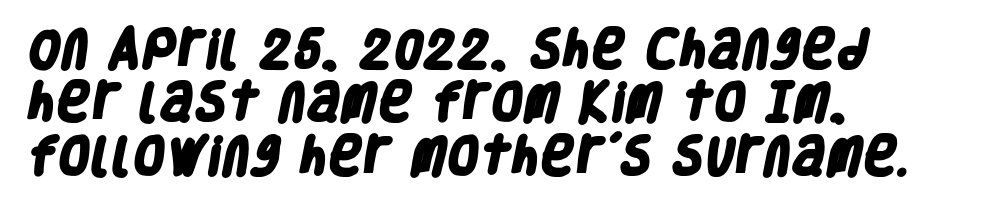
{"serif": "no", "bold": "yes", "weight": "heavy", "width": "condensed", "stroke_contrast": "low", "x_height": "large", "monospaced": "no", "underline": "no", "align": "left", "line_spacing": "normal", "line_spacing_ratio": 1.27, "letter_spacing": "normal", "letter_spacing_em": 0.0, "glyph_px": 42}
